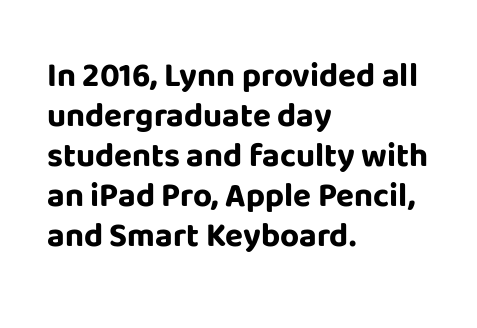
{"serif": "no", "italic": "no", "bold": "yes", "weight": "bold", "width": "normal", "stroke_contrast": "low", "x_height": "large", "monospaced": "no", "underline": "no", "align": "left", "line_spacing_ratio": 1.21, "letter_spacing": "normal", "letter_spacing_em": 0.0, "glyph_px": 33}
